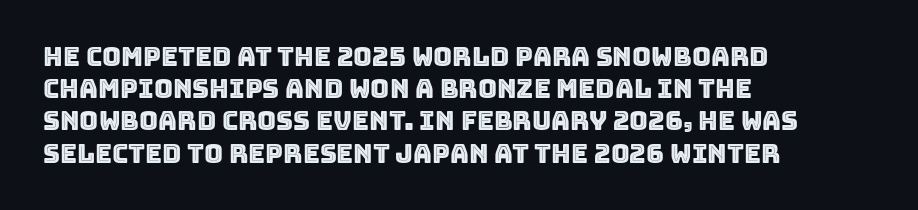
You could call the tracking neutral — neither tight nor loose. Posture: upright roman. Which margin do the lines hug? The left one — the right edge is uneven. Decoration check: the copy has no underline.
